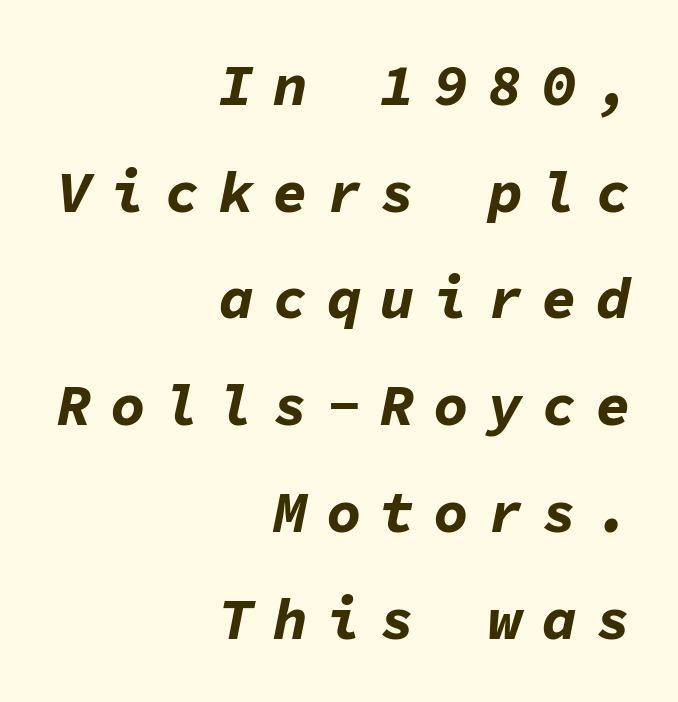
The lines are quadded right. The rendering uses typewriter-style spacing with identical character cells. This is oblique type, the kind used for emphasis or titles. Descenders hang freely into open space.
